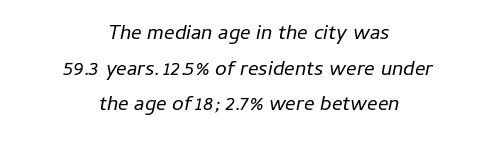
Whoever set this chose a conventional vertical rhythm. The passage shown is not bold in any degree. The passage shown leans; its letterforms are oblique. Decoration check: the copy has no underline.
